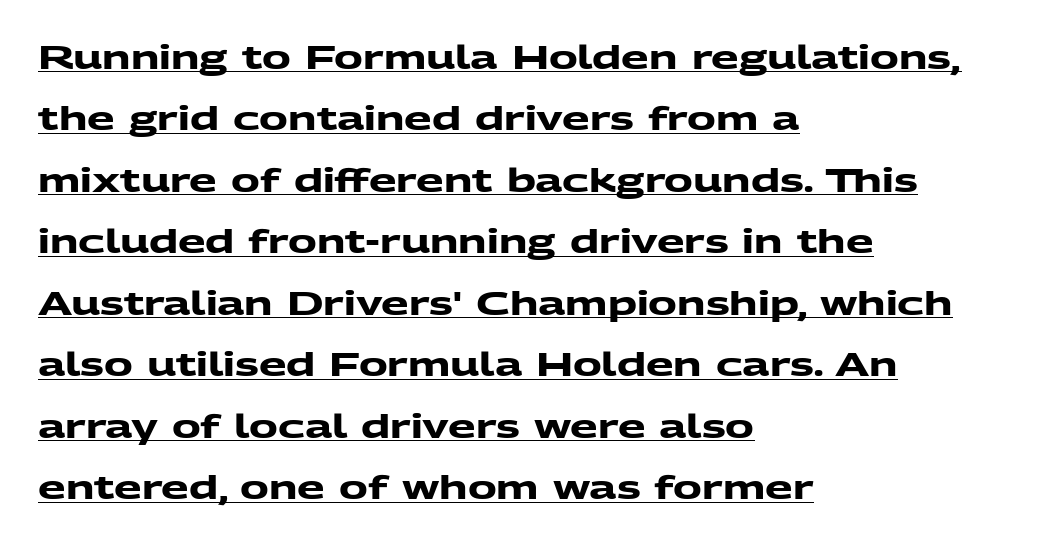
Q: Is the text bold? A: Yes.
Q: Is the typeface a serif or a sans-serif typeface? A: Sans-serif.
Q: Is the text underlined? A: Yes.
Q: How is the paragraph aligned? A: Left-aligned.
Q: Is the spacing between letters normal or unusually wide? A: Normal.
Q: Is the spacing between lines tight, normal or loose? A: Loose.
Q: Width (condensed, normal, or wide)? A: Wide.
Q: Stroke contrast? A: Medium.
Q: x-height? A: Medium.
Q: Monospaced? A: No.
